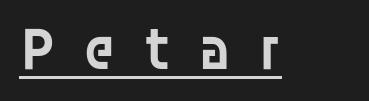
The image shows 62 px semibold sans-serif type, upright; set unusually wide letter spacing (+0.42 em), underlined; low stroke contrast and a large x-height.
